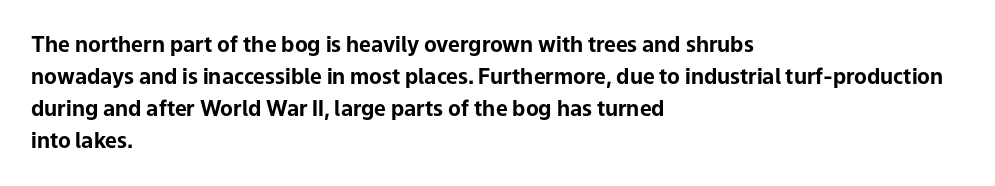
Q: Is the text bold? A: Yes.
Q: Is the text italic (slanted)? A: No, it is upright.
Q: Is the text underlined? A: No.
Q: How is the paragraph aligned? A: Left-aligned.
Q: Is the spacing between letters normal or unusually wide? A: Normal.
Q: Is the spacing between lines tight, normal or loose? A: Normal.
